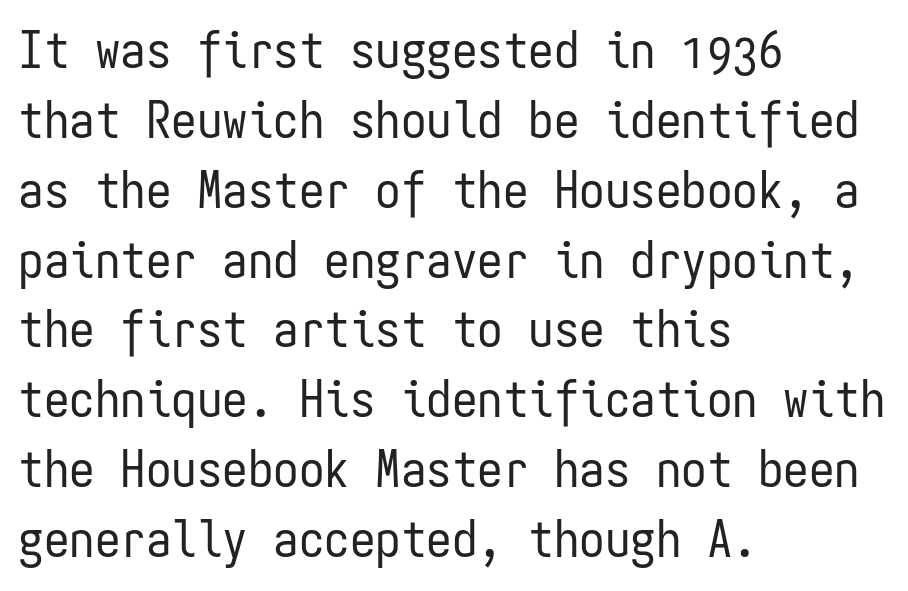
The image shows 51 px regular-weight, condensed sans-serif type, upright, monospaced; set left-aligned, normal line spacing (1.37x), normal letter spacing, not underlined; low stroke contrast and a medium x-height.
